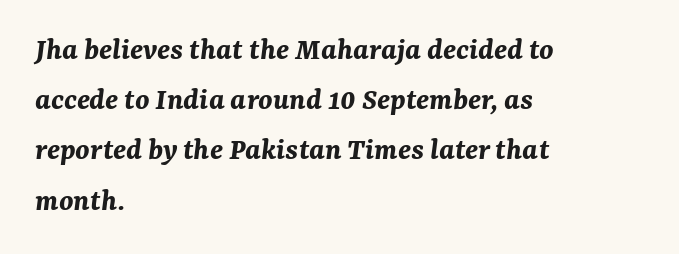
{"italic": "yes", "lean": "right", "slant_degrees": 7, "bold": "yes", "weight": "bold", "width": "normal", "stroke_contrast": "medium", "x_height": "medium", "monospaced": "no", "underline": "no", "align": "left", "line_spacing": "normal", "line_spacing_ratio": 1.57, "letter_spacing": "normal", "letter_spacing_em": 0.0, "glyph_px": 32}
